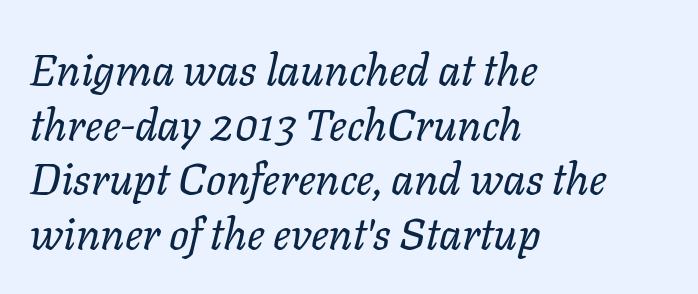
The image shows 44 px regular-weight type, italic (leaning right); set left-aligned, line spacing 1.24x, normal letter spacing, not underlined; low stroke contrast and a medium x-height.
